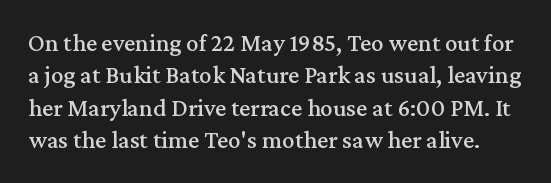
The image shows 25 px text type, upright; set normal line spacing (1.3x), normal letter spacing, not underlined.
